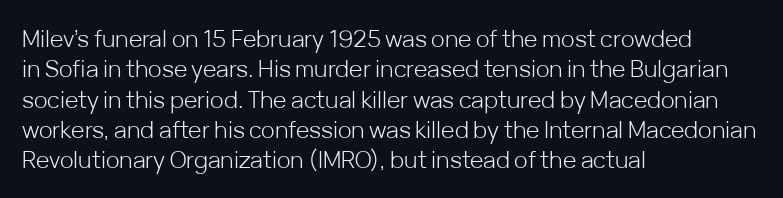
{"italic": "no", "bold": "no", "underline": "no", "align": "left", "line_spacing": "normal", "line_spacing_ratio": 1.32, "letter_spacing": "normal", "letter_spacing_em": 0.0, "glyph_px": 23}
